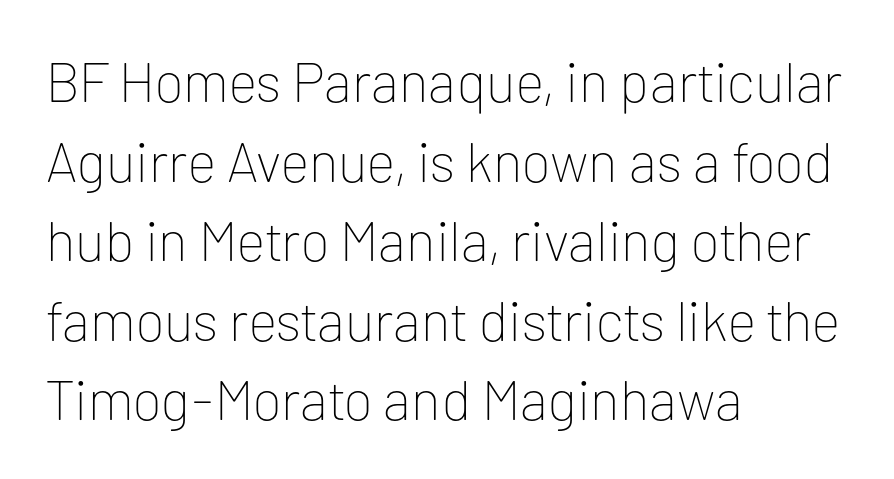
The image shows 56 px thin sans-serif type, upright; set left-aligned, normal line spacing (1.42x), normal letter spacing, not underlined; low stroke contrast and a medium x-height.
